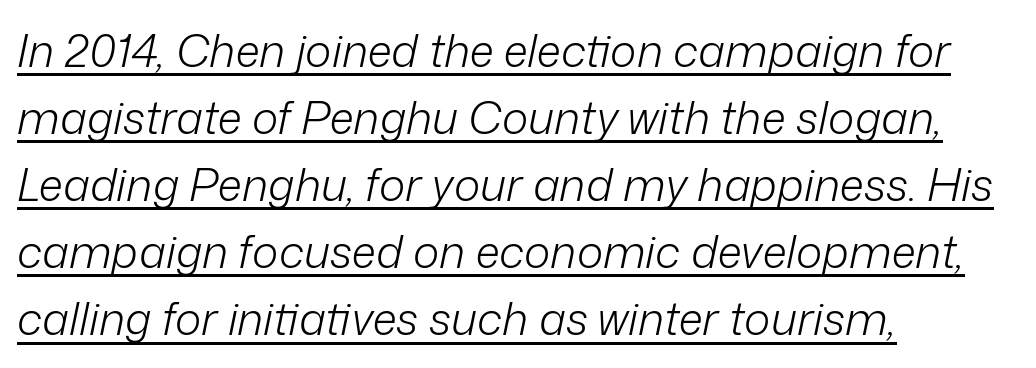
Q: Is the text bold? A: No.
Q: Is the text italic (slanted)? A: Yes, it leans right by about 12 degrees.
Q: Is the text underlined? A: Yes.
Q: How is the paragraph aligned? A: Left-aligned.
Q: Is the spacing between letters normal or unusually wide? A: Normal.
Q: Is the spacing between lines tight, normal or loose? A: Normal.
Q: Width (condensed, normal, or wide)? A: Normal.
Q: Stroke contrast? A: Low.
Q: x-height? A: Medium.
Q: Monospaced? A: No.
